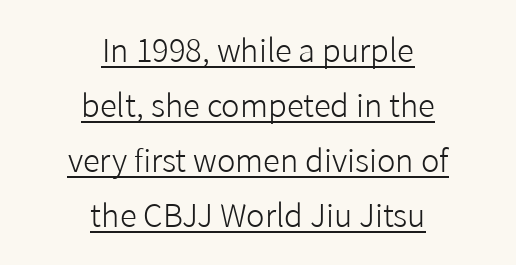
Q: Is the text bold? A: No.
Q: Is the text italic (slanted)? A: No, it is upright.
Q: Is the typeface a serif or a sans-serif typeface? A: Sans-serif.
Q: Is the text underlined? A: Yes.
Q: How is the paragraph aligned? A: Centered.
Q: Is the spacing between letters normal or unusually wide? A: Normal.
Q: Width (condensed, normal, or wide)? A: Normal.
Q: Stroke contrast? A: Low.
Q: x-height? A: Medium.
Q: Monospaced? A: No.
